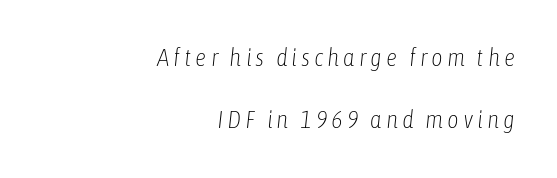
The image shows 25 px text type, italic (leaning right); set right-aligned, loose line spacing (2.5x), not underlined.
